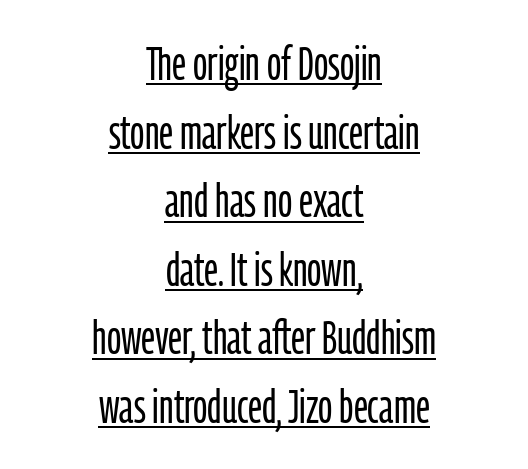
Q: Is the text bold? A: No.
Q: Is the text italic (slanted)? A: No, it is upright.
Q: Is the typeface a serif or a sans-serif typeface? A: Sans-serif.
Q: Is the text underlined? A: Yes.
Q: How is the paragraph aligned? A: Centered.
Q: Is the spacing between letters normal or unusually wide? A: Normal.
Q: Is the spacing between lines tight, normal or loose? A: Normal.
Q: Width (condensed, normal, or wide)? A: Condensed.
Q: Stroke contrast? A: Low.
Q: x-height? A: Medium.
Q: Monospaced? A: No.
